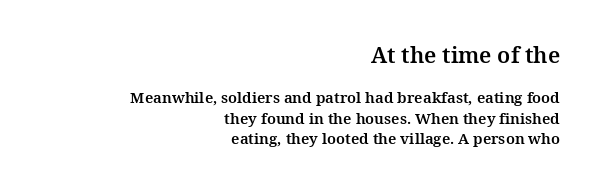
{"italic": "no", "underline": "no", "align": "right", "line_spacing": "normal", "line_spacing_ratio": 1.38, "letter_spacing": "normal", "letter_spacing_em": 0.0, "larger_block": "first", "size_ratio": 1.47, "glyph_px": 22}
